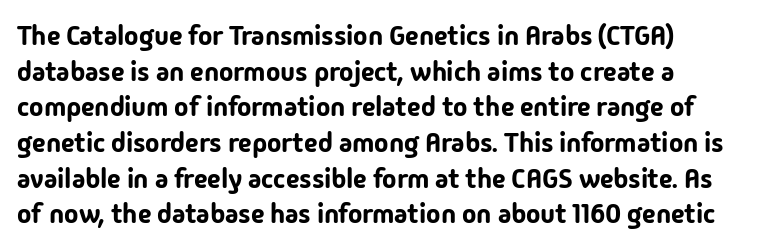
The image shows 27 px text type, upright; set left-aligned, normal line spacing (1.32x), normal letter spacing, not underlined.
